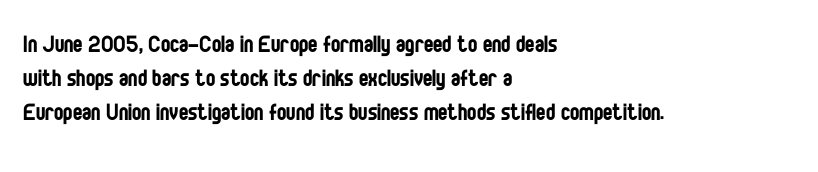
Vertical strokes here are truly vertical. Heft: none added — not bold. Here the designer chose a conventional face with non-uniform glyph widths. There is no visible air inserted between adjacent glyphs. Regarding serifs, this sample does without them. Underline: absent.
